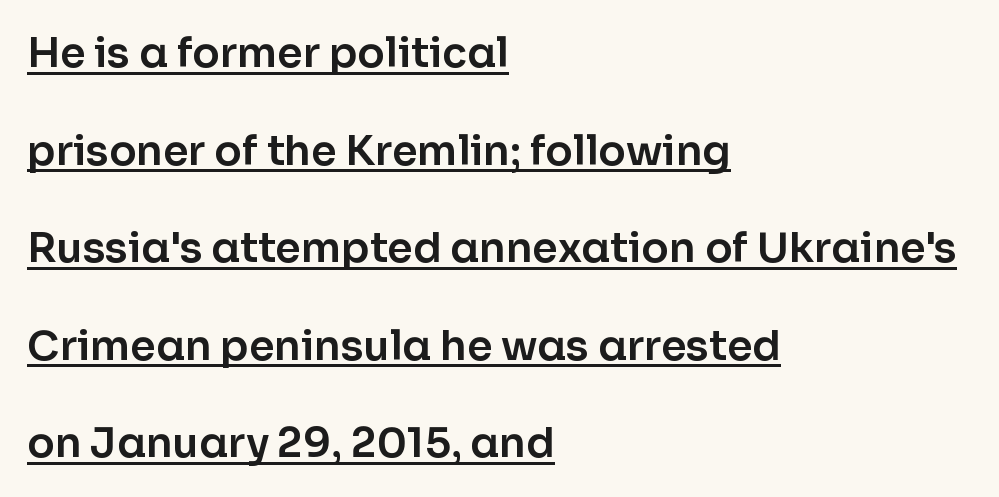
{"serif": "no", "italic": "no", "width": "normal", "stroke_contrast": "low", "x_height": "medium", "monospaced": "no", "underline": "yes", "align": "left", "line_spacing": "loose", "line_spacing_ratio": 2.38, "letter_spacing": "normal", "letter_spacing_em": 0.0, "glyph_px": 41}
